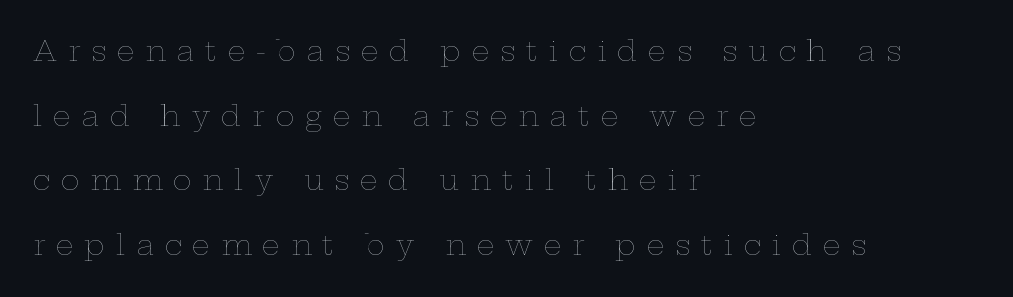
{"italic": "no", "bold": "no", "weight": "thin", "width": "wide", "stroke_contrast": "low", "x_height": "medium", "monospaced": "no", "underline": "no", "align": "left", "line_spacing": "loose", "line_spacing_ratio": 2.31, "letter_spacing": "wide", "letter_spacing_em": 0.39, "glyph_px": 28}
